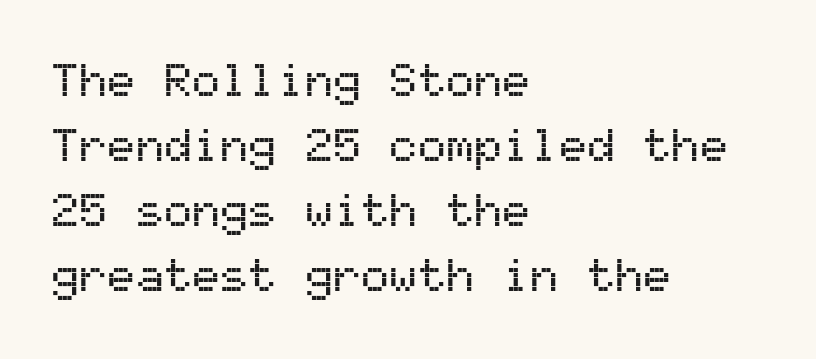
Q: Is the text italic (slanted)? A: No, it is upright.
Q: Is the typeface a serif or a sans-serif typeface? A: Sans-serif.
Q: Is the text underlined? A: No.
Q: How is the paragraph aligned? A: Left-aligned.
Q: Is the spacing between letters normal or unusually wide? A: Normal.
Q: Is the spacing between lines tight, normal or loose? A: Normal.
Q: Width (condensed, normal, or wide)? A: Normal.
Q: Stroke contrast? A: Medium.
Q: x-height? A: Medium.
Q: Monospaced? A: Yes.
